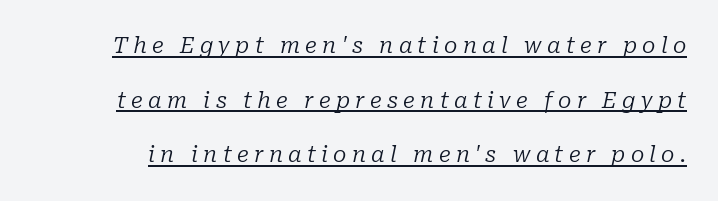
{"italic": "yes", "lean": "right", "slant_degrees": 10, "bold": "no", "underline": "yes", "line_spacing": "loose", "line_spacing_ratio": 2.48, "letter_spacing": "wide", "letter_spacing_em": 0.24, "glyph_px": 22}
